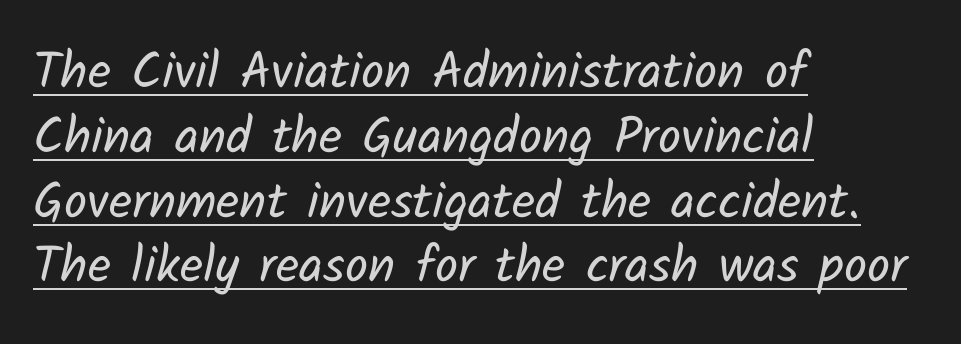
The image shows 51 px regular-weight sans-serif type; set left-aligned, normal line spacing (1.27x), normal letter spacing, underlined; low stroke contrast and a medium x-height.
